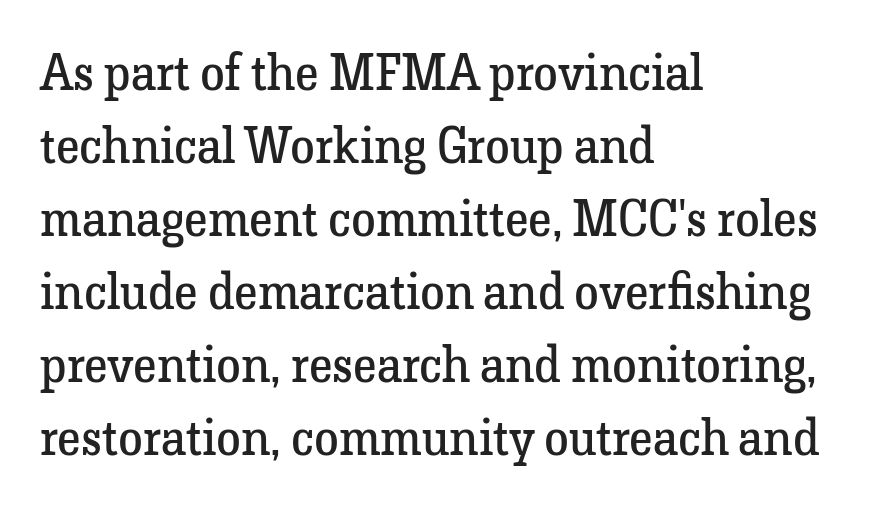
The image shows 50 px regular-weight serif type, upright; set left-aligned, normal line spacing (1.46x), normal letter spacing, not underlined; low stroke contrast and a medium x-height.
